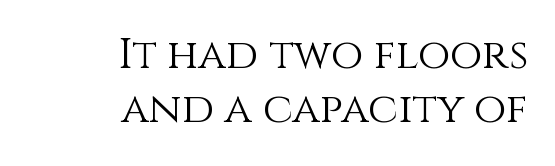
The face used here is proportionally spaced, like ordinary book or web type. The passage shown stacks its lines at a standard gap. These glyphs show unthickened strokes, regular width or finer. All the whitespace from short lines collects on the left. The typography opts for an upright posture over an oblique one. The glyphs are unaccompanied by any horizontal stroke below them.
